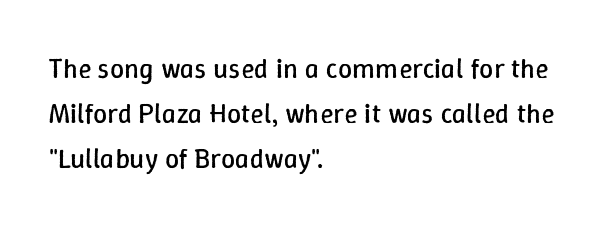
Q: Is the text bold? A: No.
Q: Is the text italic (slanted)? A: No, it is upright.
Q: Is the text underlined? A: No.
Q: How is the paragraph aligned? A: Left-aligned.
Q: Is the spacing between letters normal or unusually wide? A: Normal.
Q: Is the spacing between lines tight, normal or loose? A: Normal.
Q: Width (condensed, normal, or wide)? A: Normal.
Q: Stroke contrast? A: Low.
Q: x-height? A: Medium.
Q: Monospaced? A: No.
